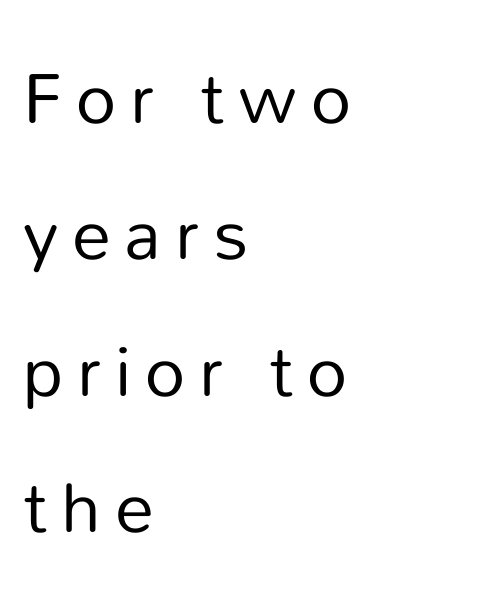
{"serif": "no", "italic": "no", "bold": "no", "weight": "regular", "width": "normal", "stroke_contrast": "low", "x_height": "medium", "monospaced": "no", "underline": "no", "align": "left", "line_spacing_ratio": 1.75, "glyph_px": 78}
